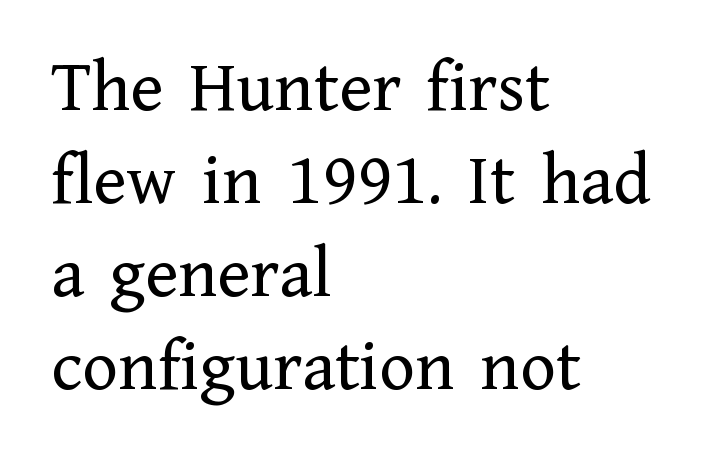
{"serif": "yes", "italic": "no", "bold": "no", "weight": "regular", "width": "normal", "stroke_contrast": "low", "x_height": "medium", "monospaced": "no", "underline": "no", "align": "left", "line_spacing_ratio": 1.24, "letter_spacing": "normal", "letter_spacing_em": 0.0, "glyph_px": 75}
